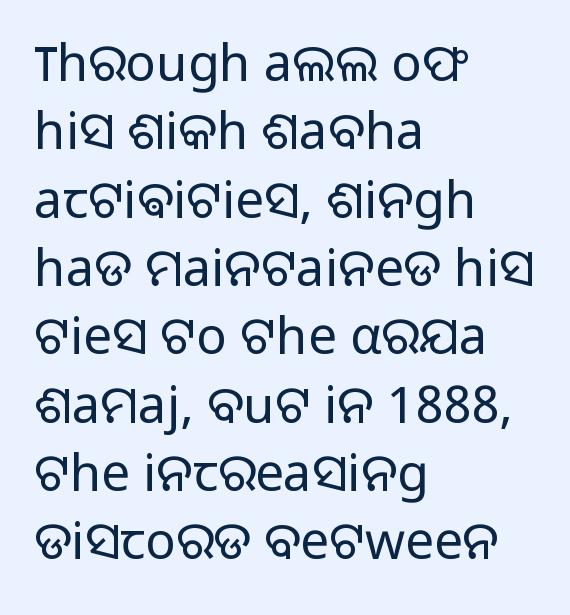
The image shows 51 px light sans-serif type, upright; set left-aligned, normal line spacing (1.34x), normal letter spacing, not underlined; low stroke contrast and a medium x-height.
